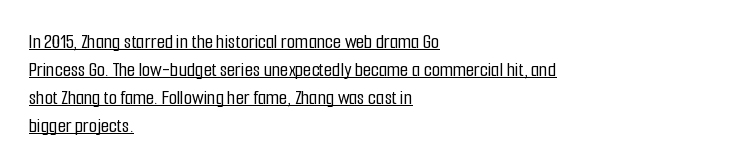
{"italic": "no", "underline": "yes", "align": "left", "line_spacing": "normal", "line_spacing_ratio": 1.33, "letter_spacing": "normal", "letter_spacing_em": 0.0, "glyph_px": 21}
